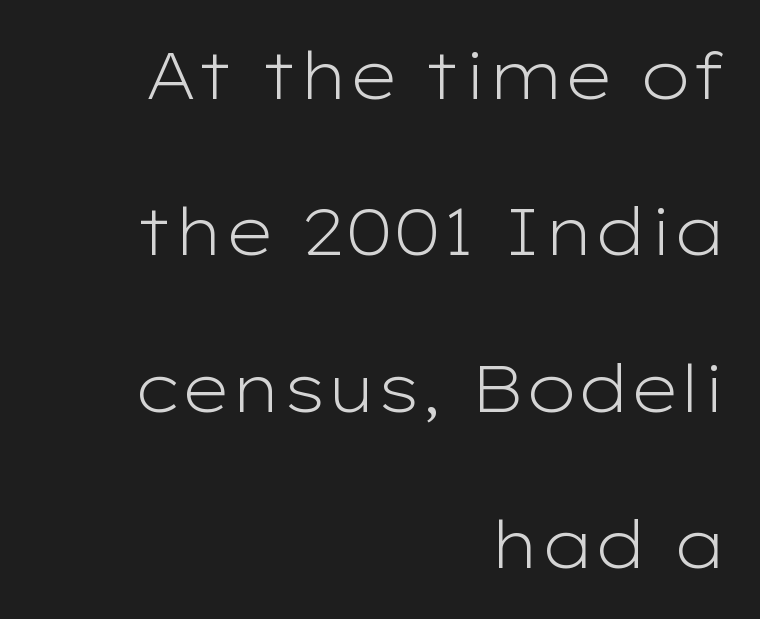
{"serif": "no", "italic": "no", "bold": "no", "weight": "light", "width": "wide", "stroke_contrast": "low", "x_height": "medium", "monospaced": "no", "underline": "no", "align": "right", "line_spacing": "loose", "line_spacing_ratio": 2.37, "letter_spacing": "normal", "letter_spacing_em": 0.0, "glyph_px": 66}
